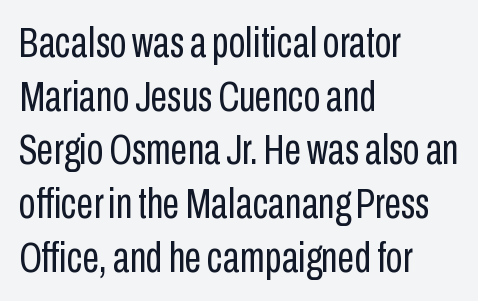
The image shows 43 px regular-weight, condensed sans-serif type, upright; set left-aligned, normal line spacing (1.25x), normal letter spacing, not underlined; low stroke contrast and a medium x-height.
